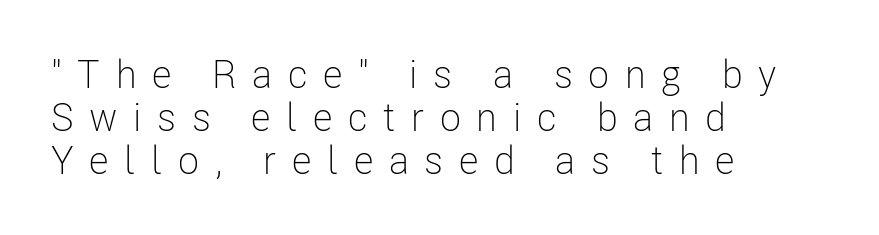
Q: Is the text bold? A: No.
Q: Is the text italic (slanted)? A: No, it is upright.
Q: Is the typeface a serif or a sans-serif typeface? A: Sans-serif.
Q: Is the text underlined? A: No.
Q: How is the paragraph aligned? A: Left-aligned.
Q: Is the spacing between letters normal or unusually wide? A: Unusually wide.
Q: Is the spacing between lines tight, normal or loose? A: Tight.
Q: Width (condensed, normal, or wide)? A: Condensed.
Q: Stroke contrast? A: Low.
Q: x-height? A: Medium.
Q: Monospaced? A: No.
